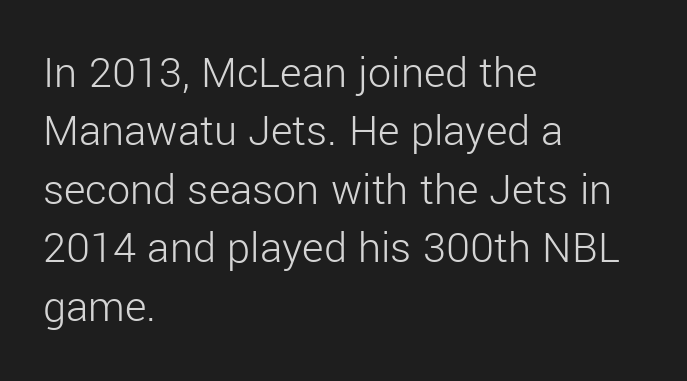
The image shows 46 px light sans-serif type, upright; set left-aligned, normal line spacing (1.27x), normal letter spacing, not underlined; low stroke contrast and a medium x-height.
